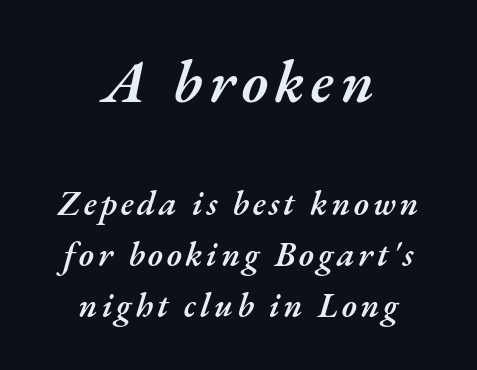
The image shows 60 px semibold type, italic (leaning right); set centered, normal line spacing (1.51x), not underlined; the first (top) block is 1.76x larger; medium stroke contrast and a small x-height.
